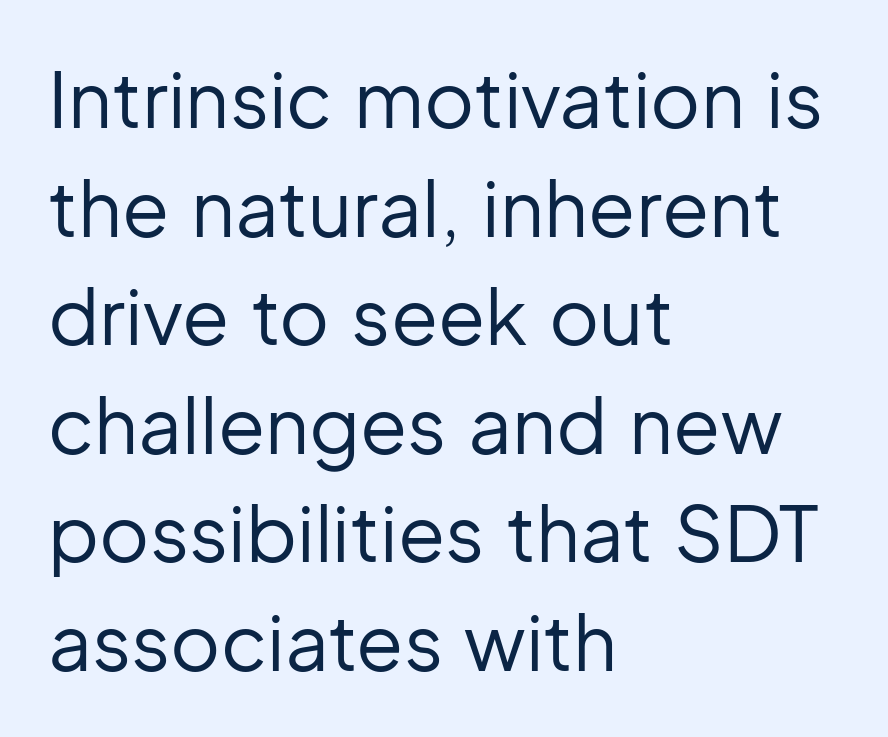
Vertically, the passage feels balanced, rows spaced as you'd expect. Letterform terminals end flat and unadorned throughout the passage. No word sits above an underline. Posture: upright roman. Each stroke keeps to a modest, everyday thickness or less. These lines are rendered in a variable-pitch font.
